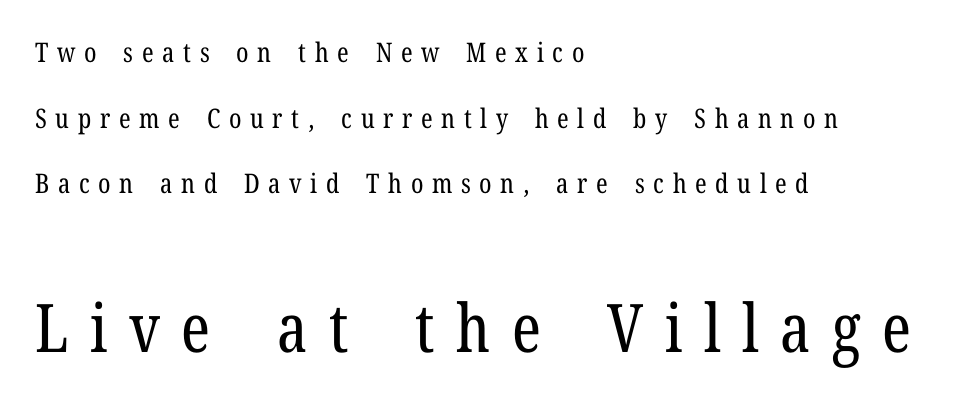
Q: Is the text bold? A: No.
Q: Is the text italic (slanted)? A: No, it is upright.
Q: Is the typeface a serif or a sans-serif typeface? A: Serif.
Q: Is the text underlined? A: No.
Q: How is the paragraph aligned? A: Left-aligned.
Q: Is the spacing between letters normal or unusually wide? A: Unusually wide.
Q: Is the spacing between lines tight, normal or loose? A: Loose.
Q: Which block of text is set in a larger size, the first (top) or the second (bottom)? A: The second (bottom) one.
Q: Width (condensed, normal, or wide)? A: Condensed.
Q: Stroke contrast? A: Low.
Q: x-height? A: Medium.
Q: Monospaced? A: No.
